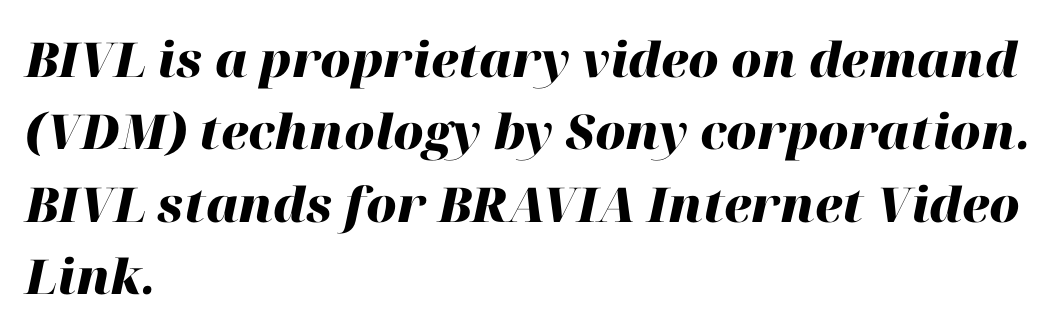
{"italic": "yes", "lean": "right", "slant_degrees": 12, "bold": "yes", "weight": "heavy", "width": "normal", "stroke_contrast": "high", "x_height": "medium", "monospaced": "no", "underline": "no", "align": "left", "line_spacing": "normal", "line_spacing_ratio": 1.51, "letter_spacing": "normal", "letter_spacing_em": 0.0, "glyph_px": 48}
